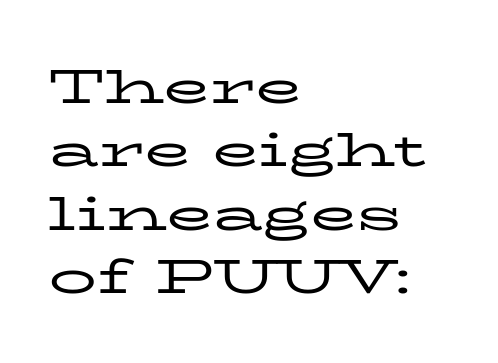
{"serif": "yes", "italic": "no", "bold": "no", "weight": "regular", "width": "wide", "stroke_contrast": "low", "x_height": "medium", "monospaced": "no", "underline": "no", "align": "left", "line_spacing": "normal", "line_spacing_ratio": 1.32, "letter_spacing": "normal", "letter_spacing_em": 0.0, "glyph_px": 48}
